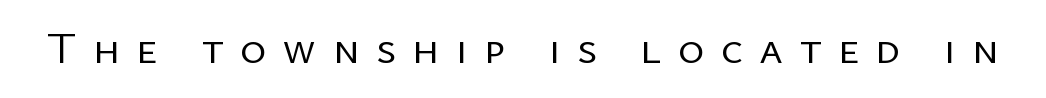
{"serif": "no", "italic": "no", "bold": "no", "weight": "regular", "width": "normal", "stroke_contrast": "low", "x_height": "medium", "monospaced": "no", "underline": "no", "letter_spacing": "wide", "letter_spacing_em": 0.36, "glyph_px": 45}
